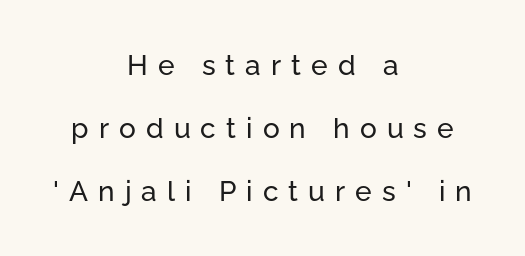
Q: Is the text italic (slanted)? A: No, it is upright.
Q: Is the typeface a serif or a sans-serif typeface? A: Sans-serif.
Q: Is the text underlined? A: No.
Q: How is the paragraph aligned? A: Centered.
Q: Is the spacing between letters normal or unusually wide? A: Unusually wide.
Q: Is the spacing between lines tight, normal or loose? A: Loose.
Q: Width (condensed, normal, or wide)? A: Normal.
Q: Stroke contrast? A: Low.
Q: x-height? A: Medium.
Q: Monospaced? A: No.
